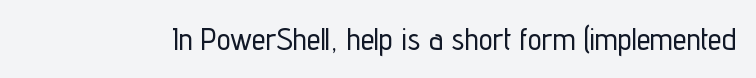
{"serif": "no", "italic": "no", "width": "condensed", "stroke_contrast": "low", "x_height": "medium", "monospaced": "no", "underline": "no", "letter_spacing": "normal", "letter_spacing_em": 0.0, "glyph_px": 31}
